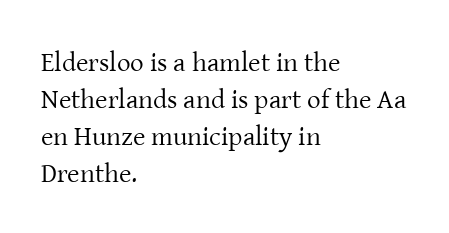
Q: Is the text bold? A: No.
Q: Is the text italic (slanted)? A: No, it is upright.
Q: Is the text underlined? A: No.
Q: How is the paragraph aligned? A: Left-aligned.
Q: Is the spacing between letters normal or unusually wide? A: Normal.
Q: Is the spacing between lines tight, normal or loose? A: Normal.
